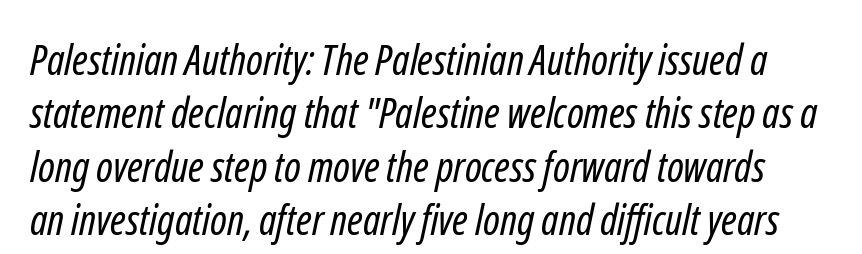
{"serif": "no", "bold": "no", "weight": "regular", "width": "condensed", "stroke_contrast": "low", "x_height": "medium", "monospaced": "no", "underline": "no", "line_spacing": "normal", "line_spacing_ratio": 1.27, "letter_spacing": "normal", "letter_spacing_em": 0.0, "glyph_px": 42}
